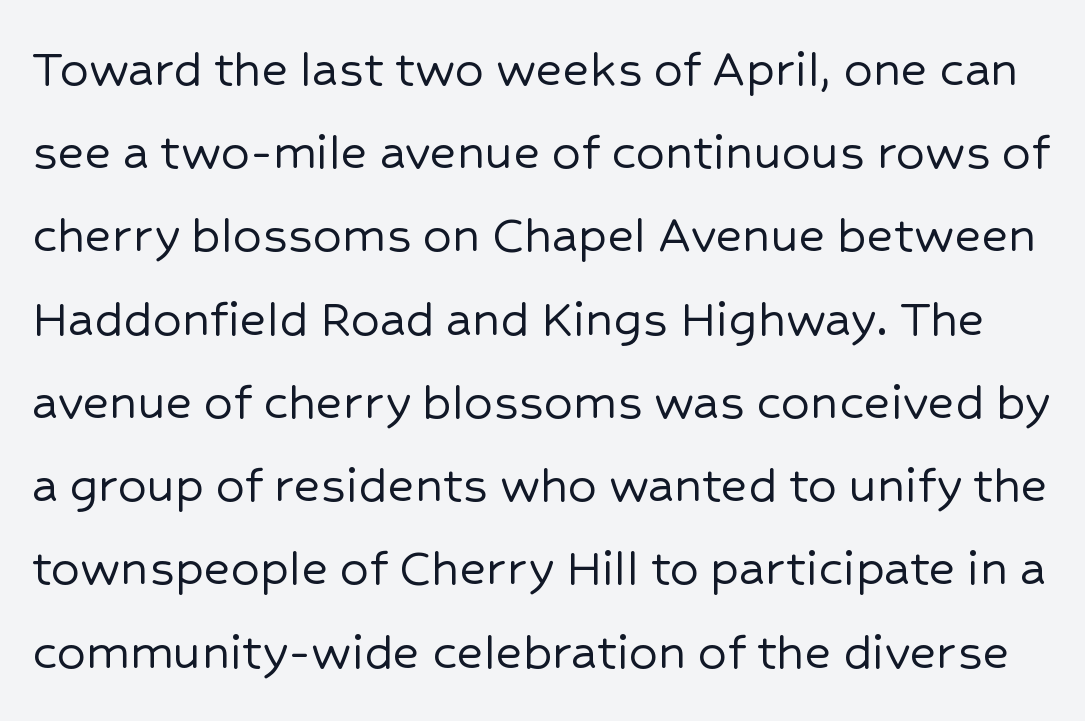
Q: Is the text italic (slanted)? A: No, it is upright.
Q: Is the typeface a serif or a sans-serif typeface? A: Sans-serif.
Q: Is the text underlined? A: No.
Q: Is the spacing between letters normal or unusually wide? A: Normal.
Q: Is the spacing between lines tight, normal or loose? A: Normal.
Q: Width (condensed, normal, or wide)? A: Normal.
Q: Stroke contrast? A: Low.
Q: x-height? A: Medium.
Q: Monospaced? A: No.
